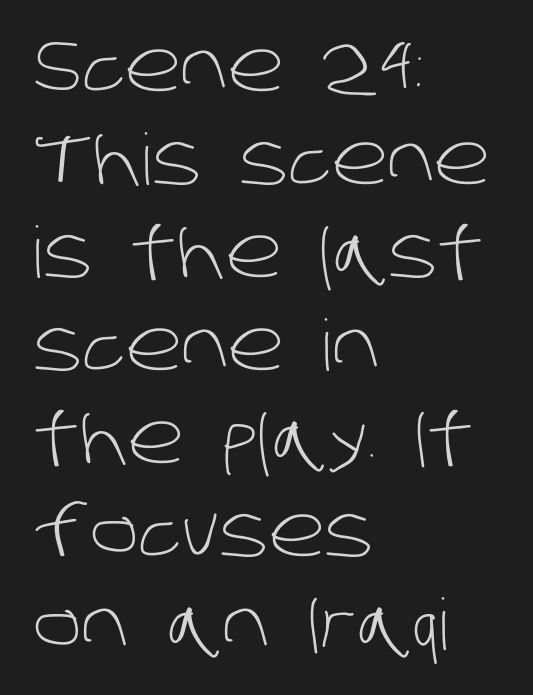
{"serif": "no", "bold": "no", "weight": "light", "width": "normal", "stroke_contrast": "low", "x_height": "large", "monospaced": "no", "underline": "no", "align": "left", "line_spacing": "normal", "line_spacing_ratio": 1.31, "letter_spacing": "normal", "letter_spacing_em": 0.0, "glyph_px": 71}
